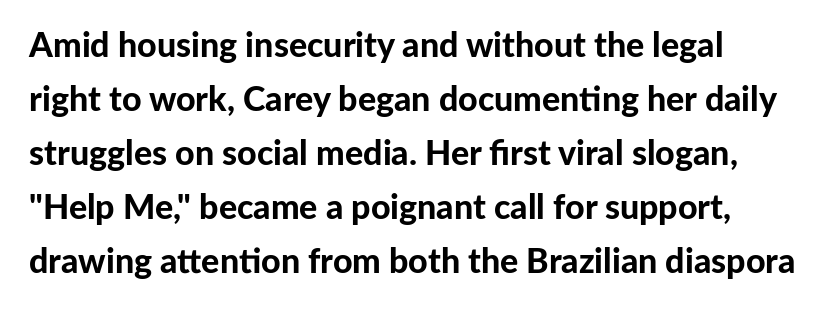
A roman cut, with each character standing at attention. Students, observe: this is what conventionally led text looks like. You could not count columns in this text — the font is proportionally spaced. The text was rendered using a sans face with plain stroke endings. Typesetter's note: full bold, strokes at maximum text heaviness. Check under the words: just untouched page.
